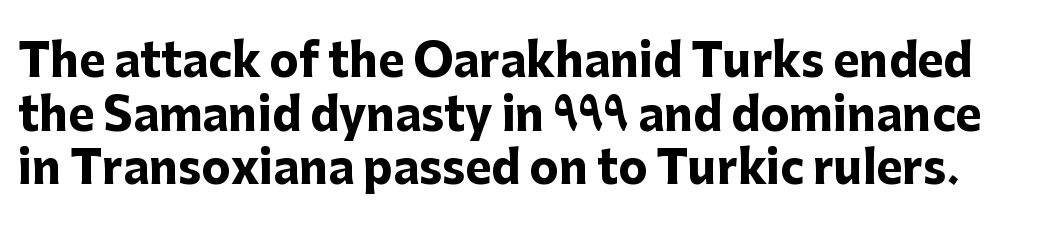
The image shows 44 px heavy sans-serif type, upright; set line spacing 1.22x, normal letter spacing, not underlined; low stroke contrast and a medium x-height.
